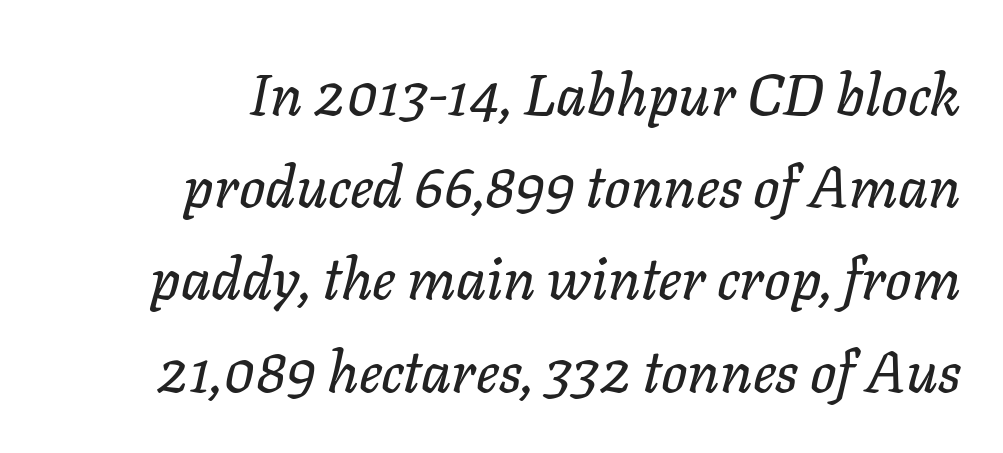
Q: Is the text italic (slanted)? A: Yes, it leans right by about 11 degrees.
Q: Is the text underlined? A: No.
Q: How is the paragraph aligned? A: Right-aligned.
Q: Is the spacing between letters normal or unusually wide? A: Normal.
Q: Is the spacing between lines tight, normal or loose? A: Normal.
Q: Width (condensed, normal, or wide)? A: Normal.
Q: Stroke contrast? A: Low.
Q: x-height? A: Medium.
Q: Monospaced? A: No.
